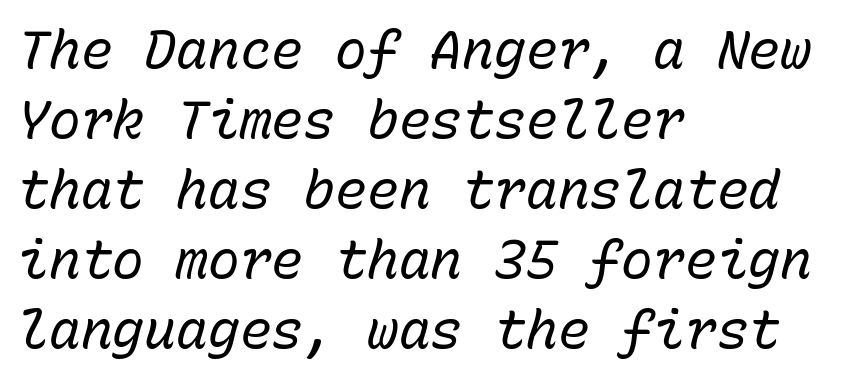
{"italic": "yes", "lean": "right", "slant_degrees": 15, "bold": "no", "weight": "regular", "width": "normal", "stroke_contrast": "low", "x_height": "medium", "monospaced": "yes", "underline": "no", "align": "left", "line_spacing": "normal", "line_spacing_ratio": 1.32, "letter_spacing": "normal", "letter_spacing_em": 0.0, "glyph_px": 53}
